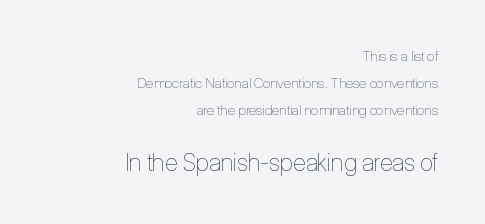
Honestly, the letter spacing is just normal — you wouldn't notice it. Every character sits straight up, as roman type does. No word sits above an underline. Is the type heavy? It reads as light-to-regular instead. This sample is right-justified, so line beginnings fall wherever the words allow. These two chunks differ in scale, with the bottom chunk taking the larger measure.
